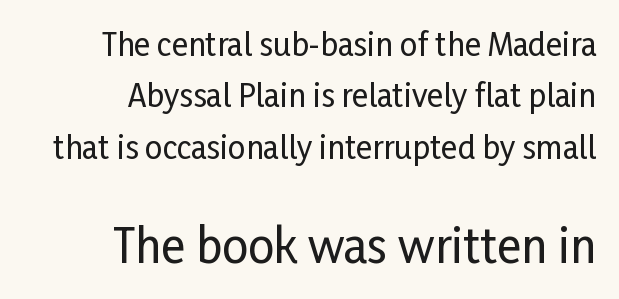
Leading matches the norm, producing a regular column. Typesetter's note — lower block bumped up in size, upper block left smaller. No feet cap the strokes, marking this as sans-serif type. You could call the tracking neutral — neither tight nor loose. Is there any slant? The stems are plumb.
